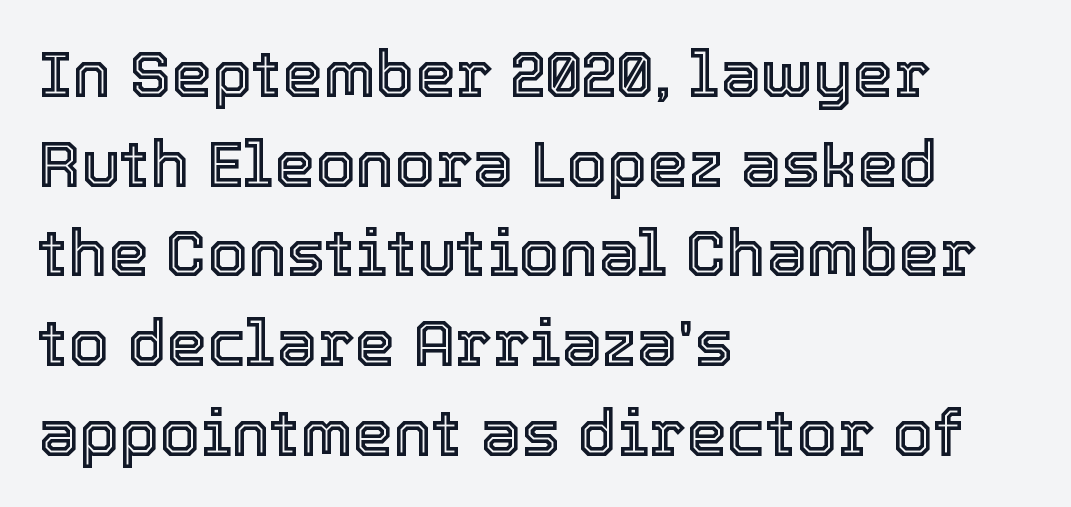
Q: Is the text italic (slanted)? A: No, it is upright.
Q: Is the text underlined? A: No.
Q: How is the paragraph aligned? A: Left-aligned.
Q: Is the spacing between letters normal or unusually wide? A: Normal.
Q: Is the spacing between lines tight, normal or loose? A: Normal.
Q: Width (condensed, normal, or wide)? A: Normal.
Q: x-height? A: Medium.
Q: Monospaced? A: No.
